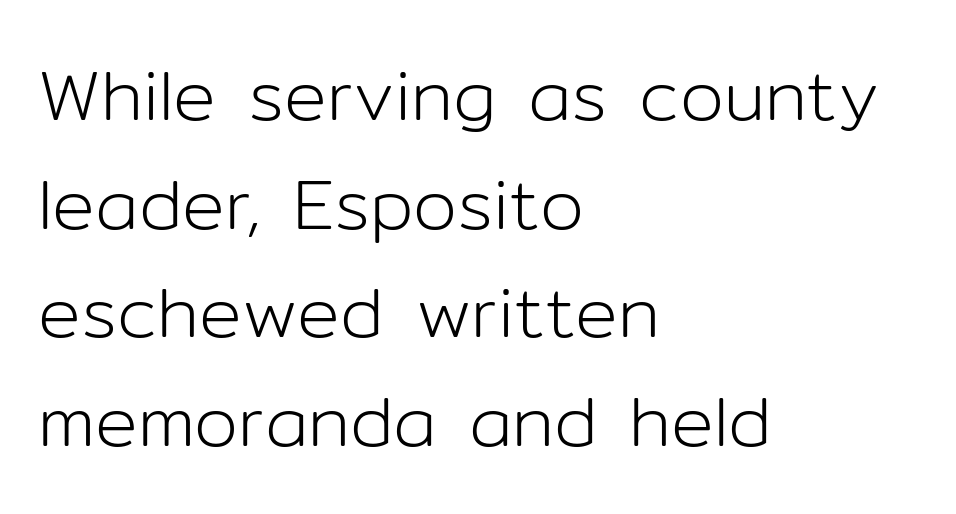
The image shows 71 px light sans-serif type, upright; set left-aligned, normal line spacing (1.53x), normal letter spacing, not underlined; low stroke contrast and a medium x-height.
